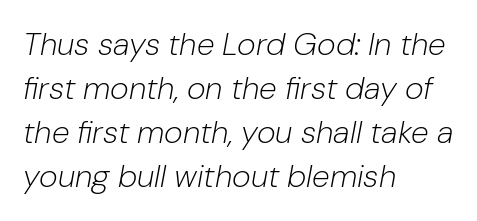
{"italic": "yes", "lean": "right", "slant_degrees": 10, "bold": "no", "weight": "light", "width": "normal", "stroke_contrast": "low", "x_height": "medium", "monospaced": "no", "underline": "no", "align": "left", "line_spacing": "normal", "line_spacing_ratio": 1.38, "letter_spacing": "normal", "letter_spacing_em": 0.0, "glyph_px": 32}
